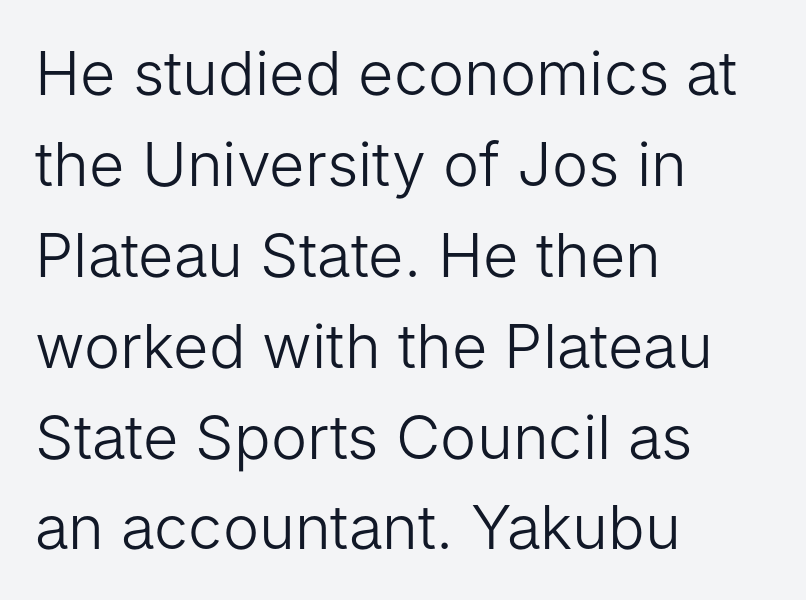
The image shows 61 px light sans-serif type, upright; set left-aligned, normal line spacing (1.49x), normal letter spacing, not underlined; low stroke contrast and a medium x-height.
